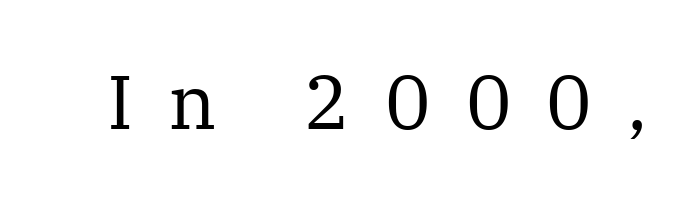
The image shows 76 px regular-weight serif type, upright; set unusually wide letter spacing (+0.46 em), not underlined; medium stroke contrast and a medium x-height.
